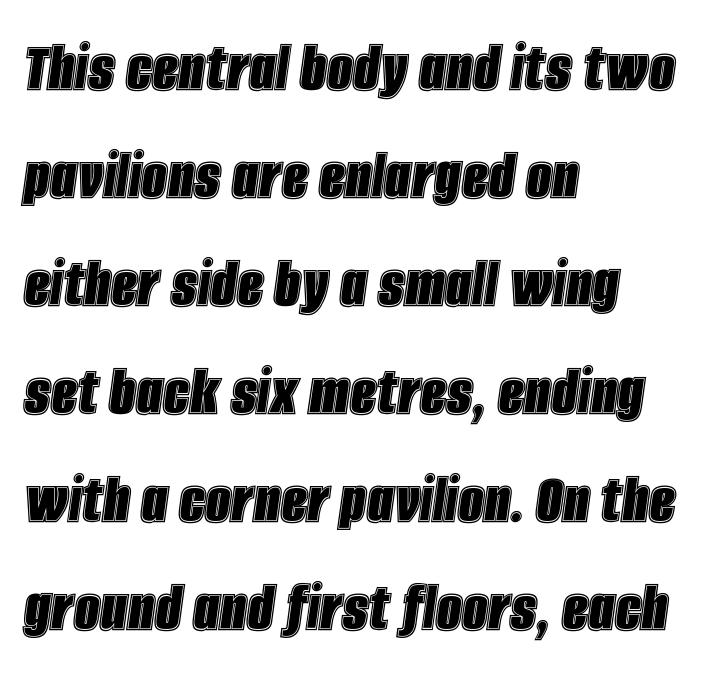
The image shows 73 px condensed type, italic (leaning right); set left-aligned, normal line spacing (1.48x), normal letter spacing, not underlined; a large x-height.
